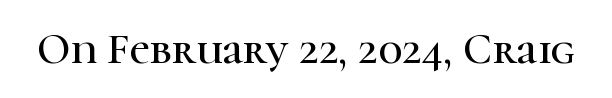
{"serif": "yes", "italic": "no", "width": "normal", "stroke_contrast": "high", "x_height": "medium", "monospaced": "no", "underline": "no", "letter_spacing": "normal", "letter_spacing_em": 0.0, "glyph_px": 44}
